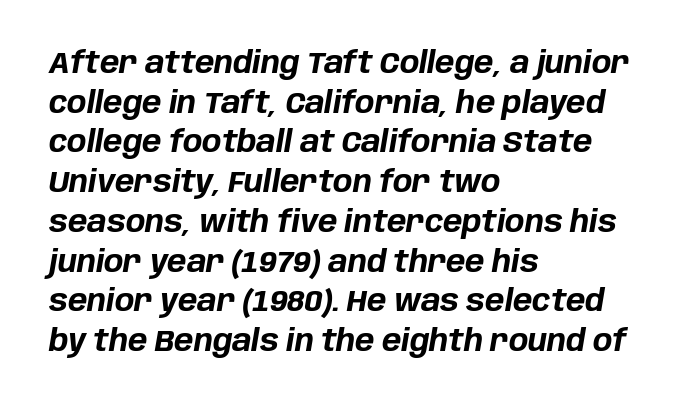
The image shows 29 px bold type, italic (leaning right); set left-aligned, normal line spacing (1.37x), normal letter spacing, not underlined; low stroke contrast and a large x-height.
